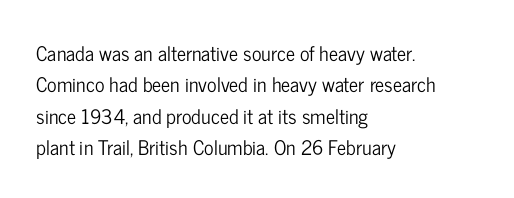
Q: Is the text italic (slanted)? A: No, it is upright.
Q: Is the text underlined? A: No.
Q: How is the paragraph aligned? A: Left-aligned.
Q: Is the spacing between letters normal or unusually wide? A: Normal.
Q: Is the spacing between lines tight, normal or loose? A: Normal.
